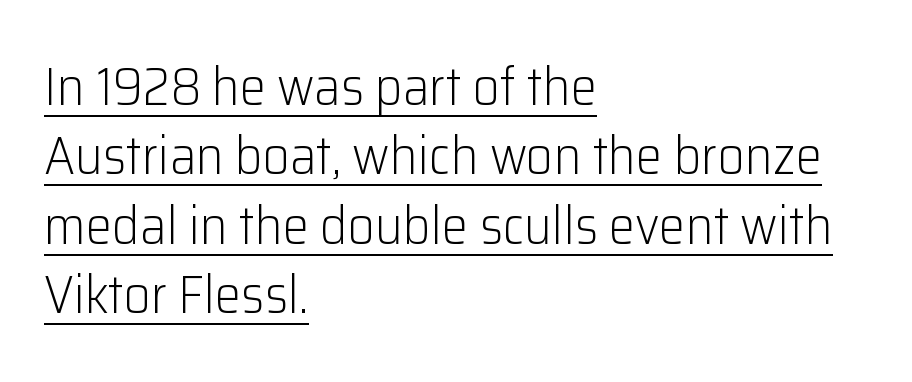
Q: Is the text bold? A: No.
Q: Is the text italic (slanted)? A: No, it is upright.
Q: Is the typeface a serif or a sans-serif typeface? A: Sans-serif.
Q: Is the text underlined? A: Yes.
Q: How is the paragraph aligned? A: Left-aligned.
Q: Is the spacing between letters normal or unusually wide? A: Normal.
Q: Is the spacing between lines tight, normal or loose? A: Normal.
Q: Width (condensed, normal, or wide)? A: Normal.
Q: Stroke contrast? A: Low.
Q: x-height? A: Medium.
Q: Monospaced? A: No.
